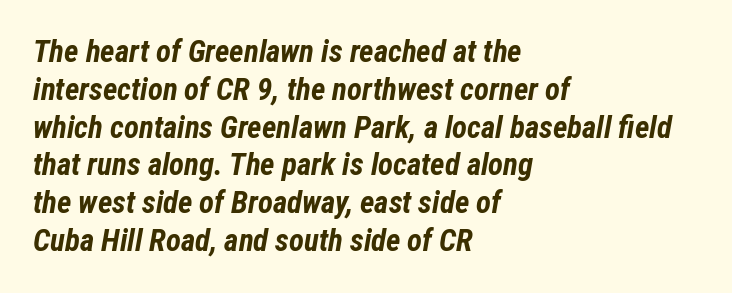
The image shows 31 px bold, condensed type, italic (leaning right); set left-aligned, line spacing 1.22x, normal letter spacing, not underlined; low stroke contrast and a medium x-height.
